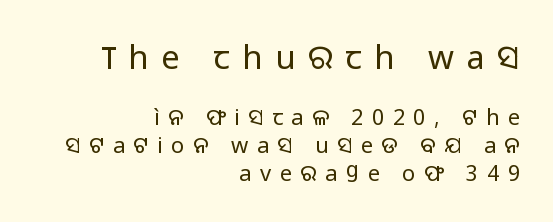
The image shows 33 px regular-weight sans-serif type, upright; set right-aligned, normal line spacing (1.27x), unusually wide letter spacing (+0.38 em), not underlined; the first (top) block is 1.5x larger; low stroke contrast and a medium x-height.
